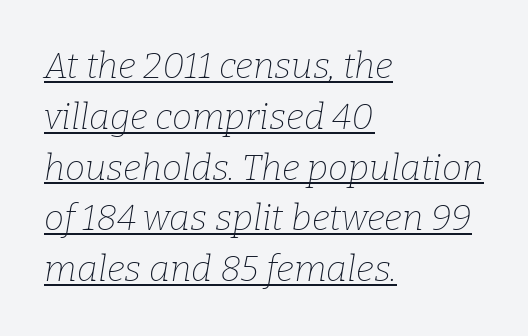
Q: Is the text bold? A: No.
Q: Is the text italic (slanted)? A: Yes, it leans right by about 9 degrees.
Q: Is the typeface a serif or a sans-serif typeface? A: Serif.
Q: Is the text underlined? A: Yes.
Q: How is the paragraph aligned? A: Left-aligned.
Q: Is the spacing between letters normal or unusually wide? A: Normal.
Q: Is the spacing between lines tight, normal or loose? A: Normal.
Q: Width (condensed, normal, or wide)? A: Normal.
Q: Stroke contrast? A: Low.
Q: x-height? A: Medium.
Q: Monospaced? A: No.
